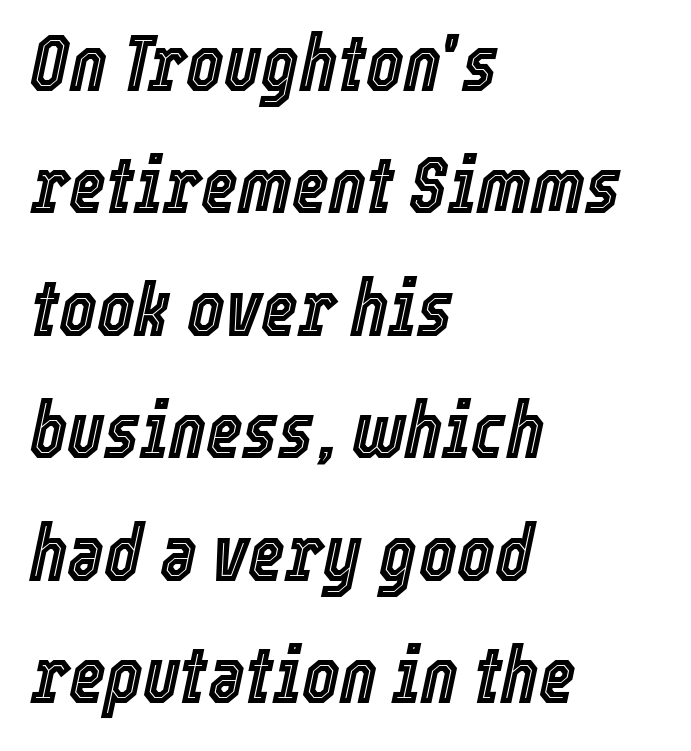
{"italic": "yes", "lean": "right", "slant_degrees": 12, "width": "condensed", "x_height": "medium", "monospaced": "no", "underline": "no", "align": "left", "line_spacing": "normal", "line_spacing_ratio": 1.55, "letter_spacing": "normal", "letter_spacing_em": 0.0, "glyph_px": 79}
